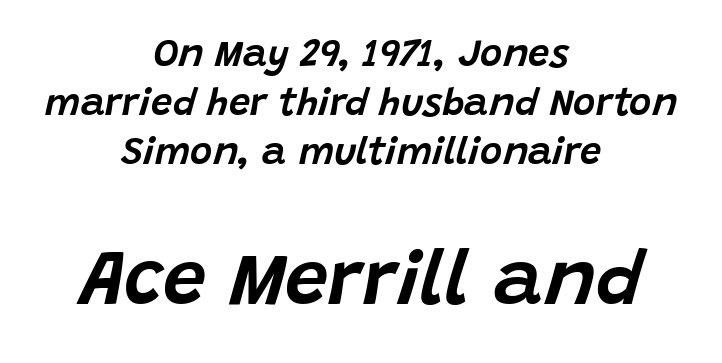
{"italic": "yes", "lean": "right", "slant_degrees": 15, "width": "normal", "stroke_contrast": "low", "x_height": "large", "monospaced": "no", "underline": "no", "align": "center", "line_spacing": "normal", "line_spacing_ratio": 1.29, "letter_spacing": "normal", "letter_spacing_em": 0.0, "larger_block": "second", "size_ratio": 2.03, "glyph_px": 77}
